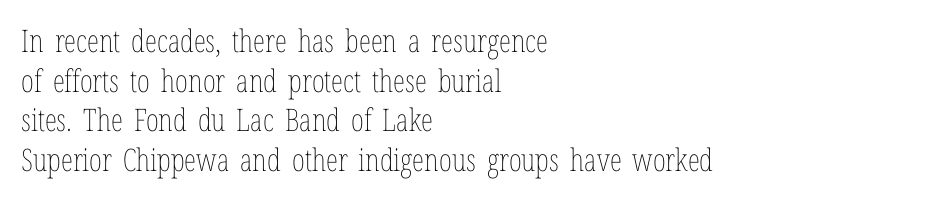
Q: Is the text bold? A: No.
Q: Is the text italic (slanted)? A: No, it is upright.
Q: Is the text underlined? A: No.
Q: How is the paragraph aligned? A: Left-aligned.
Q: Is the spacing between letters normal or unusually wide? A: Normal.
Q: Is the spacing between lines tight, normal or loose? A: Normal.
Q: Width (condensed, normal, or wide)? A: Condensed.
Q: Stroke contrast? A: Low.
Q: x-height? A: Medium.
Q: Monospaced? A: No.
